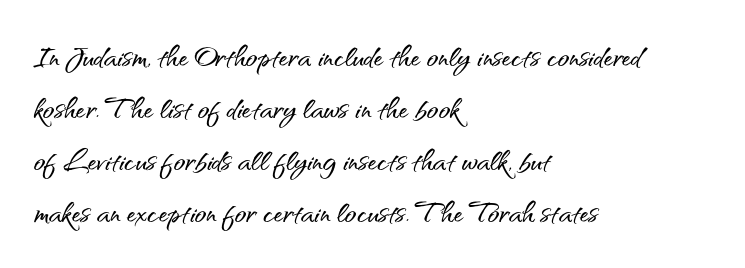
Are there feet on the stems? There aren't — it's a sans. The zone under the glyphs is completely vacant. Character widths vary here, with narrow letters taking less room than wide ones. No extra tracking has been applied to these lines. The paragraph shown leans on its left margin.
